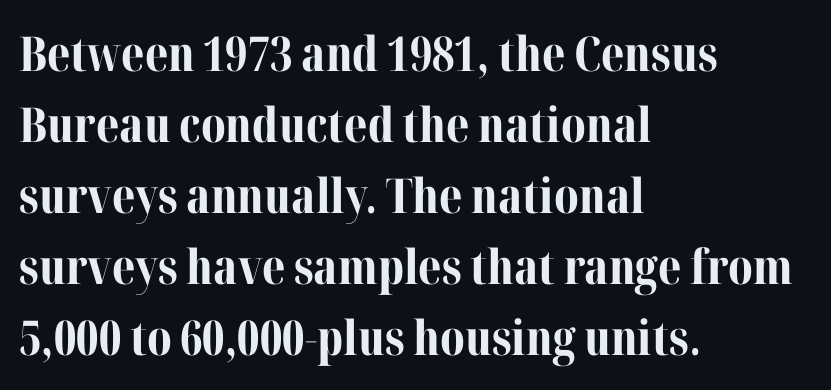
The image shows 48 px bold serif type, upright; set left-aligned, normal line spacing (1.48x), normal letter spacing, not underlined; medium stroke contrast and a medium x-height.
